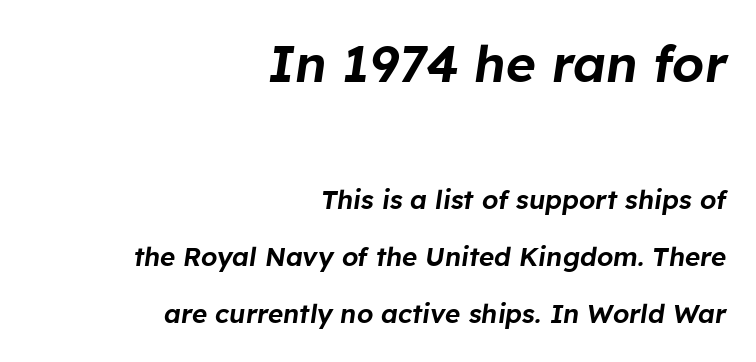
{"italic": "yes", "lean": "right", "slant_degrees": 8, "width": "normal", "stroke_contrast": "low", "x_height": "medium", "monospaced": "no", "underline": "no", "align": "right", "line_spacing": "loose", "line_spacing_ratio": 2.19, "letter_spacing": "normal", "letter_spacing_em": 0.0, "larger_block": "first", "size_ratio": 1.96, "glyph_px": 51}
